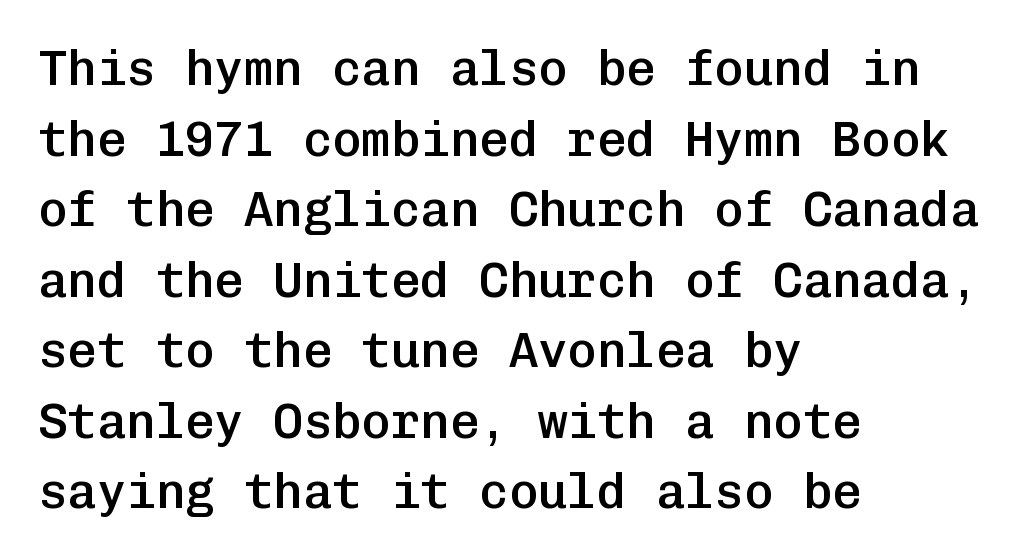
{"serif": "no", "italic": "no", "bold": "semi", "weight": "semibold", "width": "normal", "stroke_contrast": "low", "x_height": "medium", "monospaced": "yes", "underline": "no", "align": "left", "line_spacing": "normal", "line_spacing_ratio": 1.44, "letter_spacing": "normal", "letter_spacing_em": 0.0, "glyph_px": 49}
